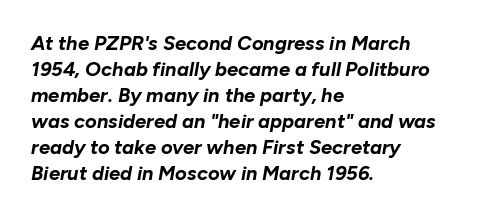
The font is running at its bold setting. The passage shown leans; its letterforms are oblique. Underline: absent. You could call the tracking neutral — neither tight nor loose. If you drew a ruler down the left edge, every line would touch it. Does the leading feel generous? No, just average.
